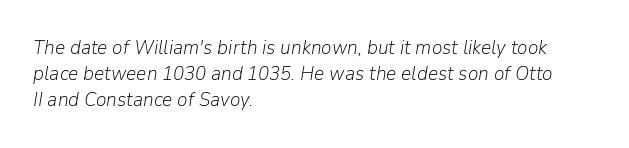
This sample is left-justified, so line endings fall wherever the words run out. The letterforms sit at book weight or below. Emphasis-style slanted type is in use. Glance below the letters and you will spot only blank space. Notice how descenders clear the ascenders below comfortably — that's standard leading. Look at the tracking — it's just the regular setting, nothing added.
